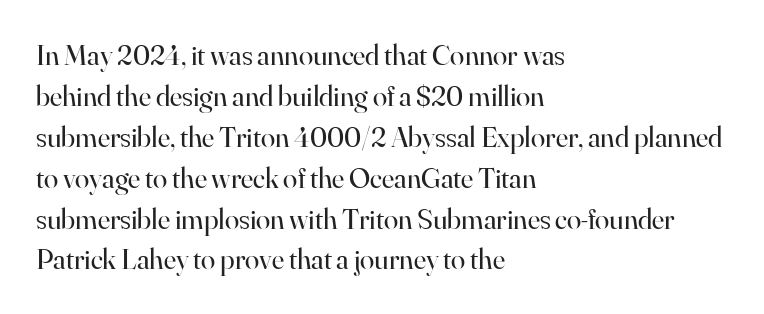
Q: Is the text bold? A: No.
Q: Is the text italic (slanted)? A: No, it is upright.
Q: Is the typeface a serif or a sans-serif typeface? A: Serif.
Q: Is the text underlined? A: No.
Q: How is the paragraph aligned? A: Left-aligned.
Q: Is the spacing between letters normal or unusually wide? A: Normal.
Q: Is the spacing between lines tight, normal or loose? A: Normal.
Q: Width (condensed, normal, or wide)? A: Normal.
Q: Stroke contrast? A: High.
Q: x-height? A: Small.
Q: Monospaced? A: No.
